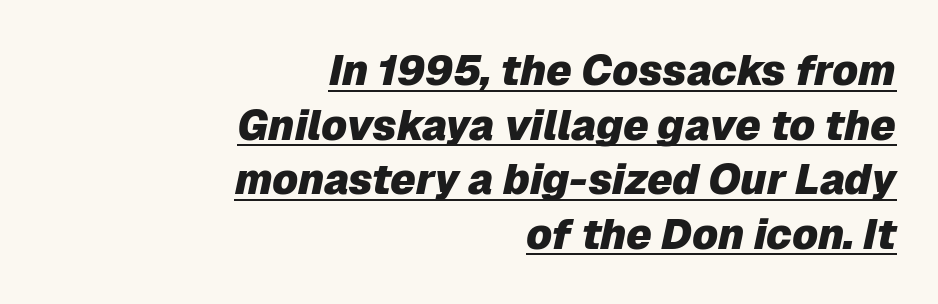
{"italic": "yes", "lean": "right", "slant_degrees": 12, "bold": "yes", "weight": "heavy", "width": "normal", "stroke_contrast": "low", "x_height": "medium", "monospaced": "no", "underline": "yes", "align": "right", "line_spacing": "normal", "line_spacing_ratio": 1.3, "letter_spacing": "normal", "letter_spacing_em": 0.0, "glyph_px": 42}
